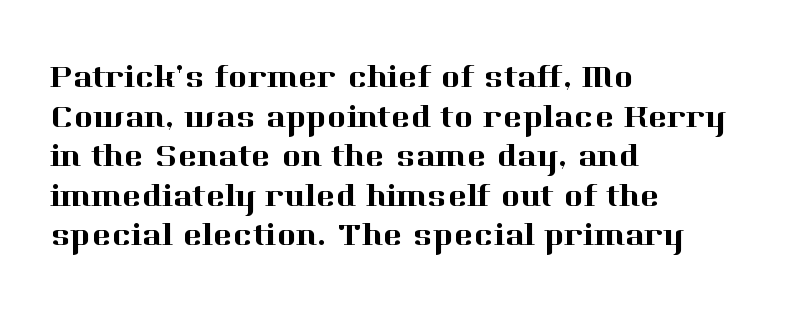
The image shows 33 px serif type, upright; set left-aligned, line spacing 1.2x, normal letter spacing, not underlined; high stroke contrast and a medium x-height.
